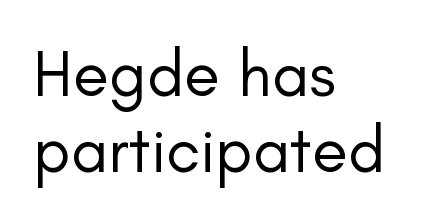
Vertical spacing — tight. No chunkiness to these letters — they're not bold. The designer went with a sans here, leaving each stem footless. What stands out about the letter spacing? Nothing — it is the standard amount.
